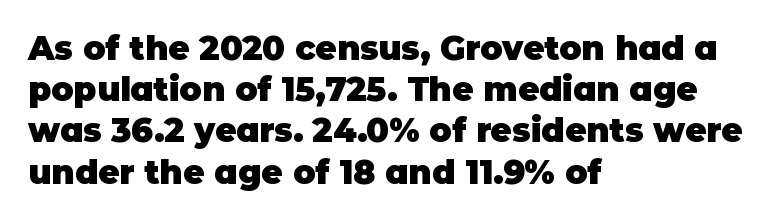
{"serif": "no", "italic": "no", "bold": "yes", "weight": "heavy", "width": "normal", "stroke_contrast": "low", "x_height": "large", "monospaced": "no", "underline": "no", "align": "left", "line_spacing": "normal", "line_spacing_ratio": 1.25, "letter_spacing": "normal", "letter_spacing_em": 0.0, "glyph_px": 33}
